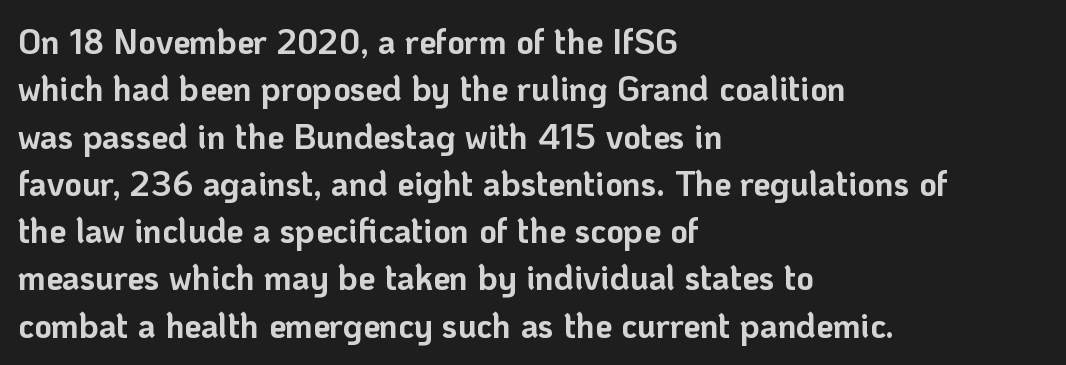
{"serif": "no", "italic": "no", "bold": "yes", "weight": "bold", "width": "normal", "stroke_contrast": "low", "x_height": "medium", "monospaced": "no", "underline": "no", "align": "left", "line_spacing": "normal", "line_spacing_ratio": 1.39, "letter_spacing": "normal", "letter_spacing_em": 0.0, "glyph_px": 34}
